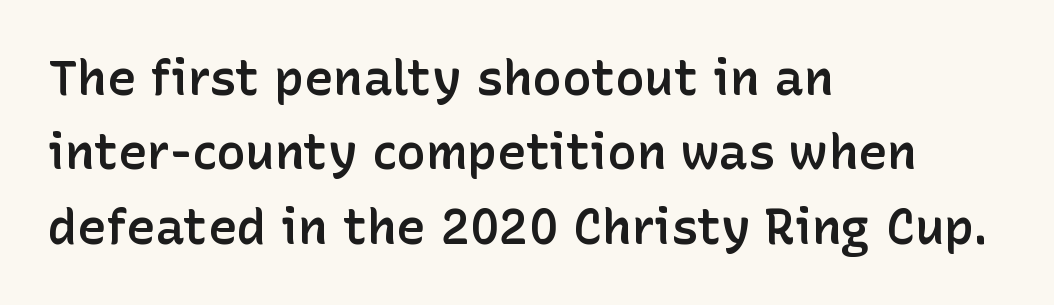
Line beginnings align vertically; line endings do not. The strokes are fattened partway — semibold, not bold. Characters follow at the spacing the type designer built in. This block has exactly the height ordinary leading produces. The area under the type is left untouched.
